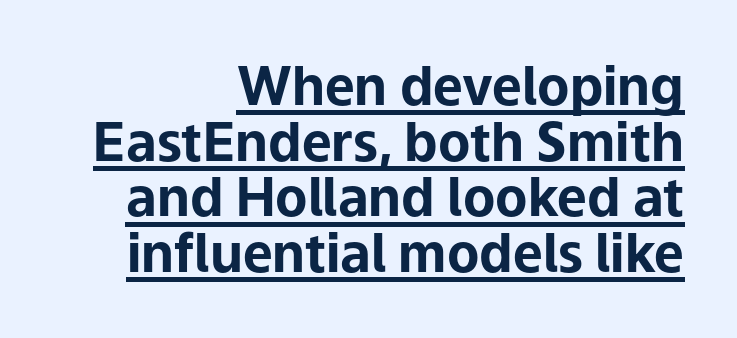
The image shows 53 px bold sans-serif type, upright; set right-aligned, tight line spacing (1.05x), normal letter spacing, underlined; low stroke contrast and a medium x-height.
